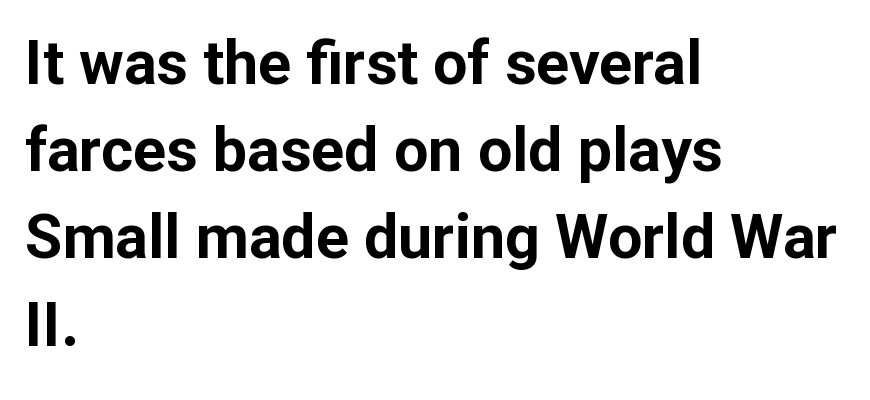
The image shows 61 px bold sans-serif type, upright; set left-aligned, normal line spacing (1.43x), normal letter spacing, not underlined; low stroke contrast and a medium x-height.
